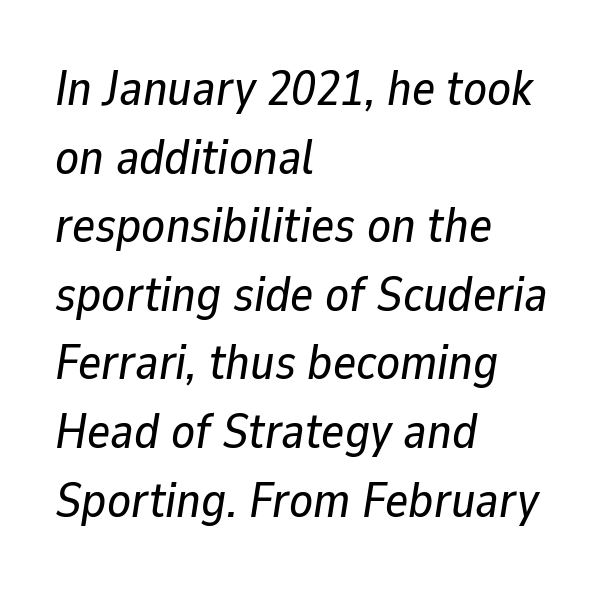
Q: Is the text italic (slanted)? A: Yes, it leans right by about 9 degrees.
Q: Is the text underlined? A: No.
Q: How is the paragraph aligned? A: Left-aligned.
Q: Is the spacing between letters normal or unusually wide? A: Normal.
Q: Is the spacing between lines tight, normal or loose? A: Normal.
Q: Width (condensed, normal, or wide)? A: Normal.
Q: Stroke contrast? A: Low.
Q: x-height? A: Medium.
Q: Monospaced? A: No.
